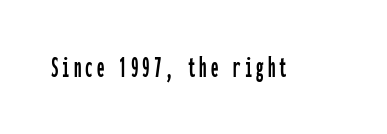
The image shows 30 px condensed sans-serif type, upright, monospaced; set not underlined; low stroke contrast and a medium x-height.
